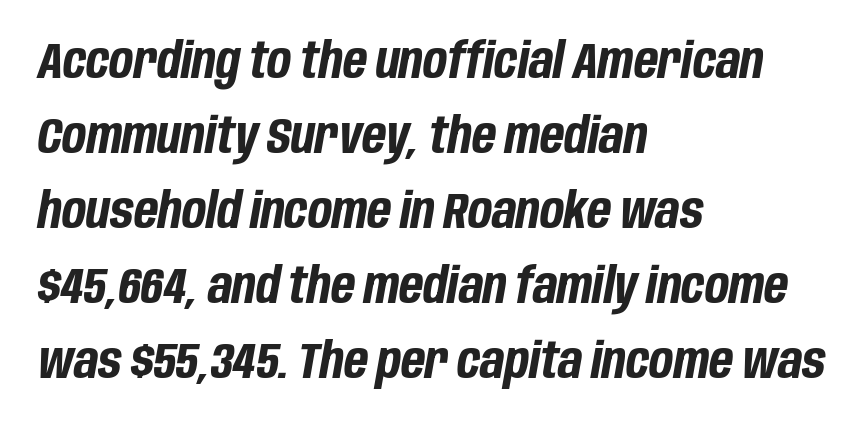
Q: Is the text bold? A: Yes.
Q: Is the text italic (slanted)? A: Yes, it leans right by about 10 degrees.
Q: Is the text underlined? A: No.
Q: How is the paragraph aligned? A: Left-aligned.
Q: Is the spacing between letters normal or unusually wide? A: Normal.
Q: Is the spacing between lines tight, normal or loose? A: Normal.
Q: Width (condensed, normal, or wide)? A: Condensed.
Q: Stroke contrast? A: Low.
Q: x-height? A: Large.
Q: Monospaced? A: No.
